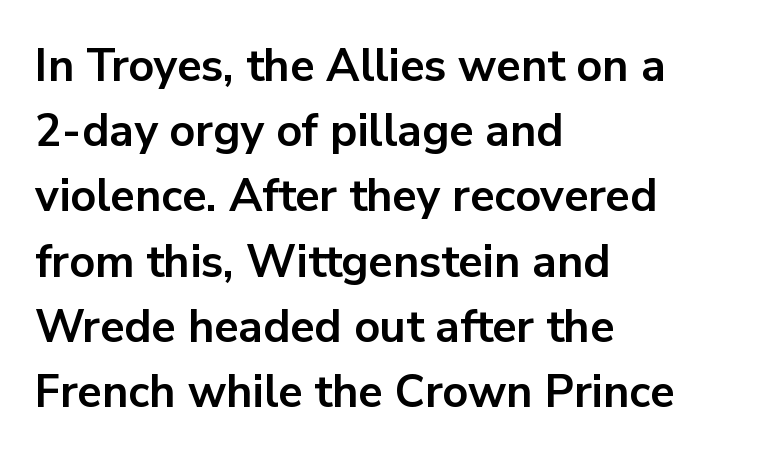
{"serif": "no", "italic": "no", "bold": "yes", "weight": "bold", "width": "normal", "stroke_contrast": "low", "x_height": "medium", "monospaced": "no", "underline": "no", "align": "left", "line_spacing": "normal", "line_spacing_ratio": 1.45, "letter_spacing": "normal", "letter_spacing_em": 0.0, "glyph_px": 45}
